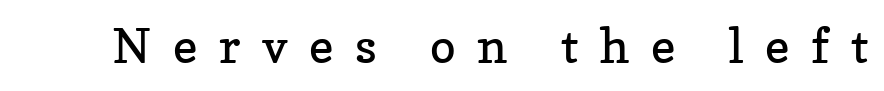
Does the lettering tilt? It doesn't — this is upright. A bare baseline throughout the passage. Character widths vary here, with narrow letters taking less room than wide ones. This is serif lettering, the kind often seen in printed books. A light-to-regular cut is what we see here.
